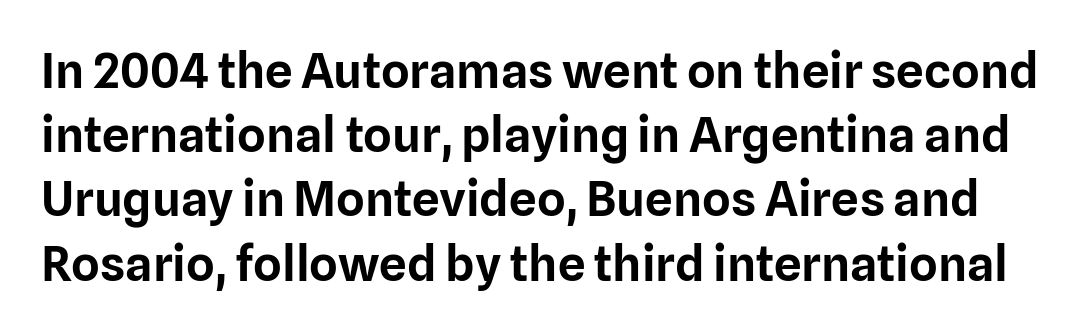
Nobody drew a line under any word here. Every stem runs plumb, perpendicular to the baseline. Spacing verdict: proportional, widths tailored to each character. A typesetter would label this face a sans. Honestly, the row spacing looks completely unremarkable.
